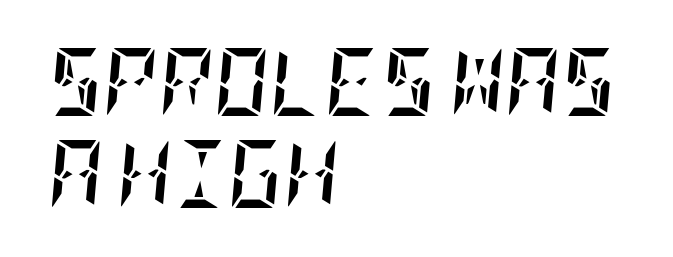
The image shows 68 px semibold, condensed type, italic (leaning right); set left-aligned, normal line spacing (1.36x), normal letter spacing, not underlined; low stroke contrast and a large x-height.
